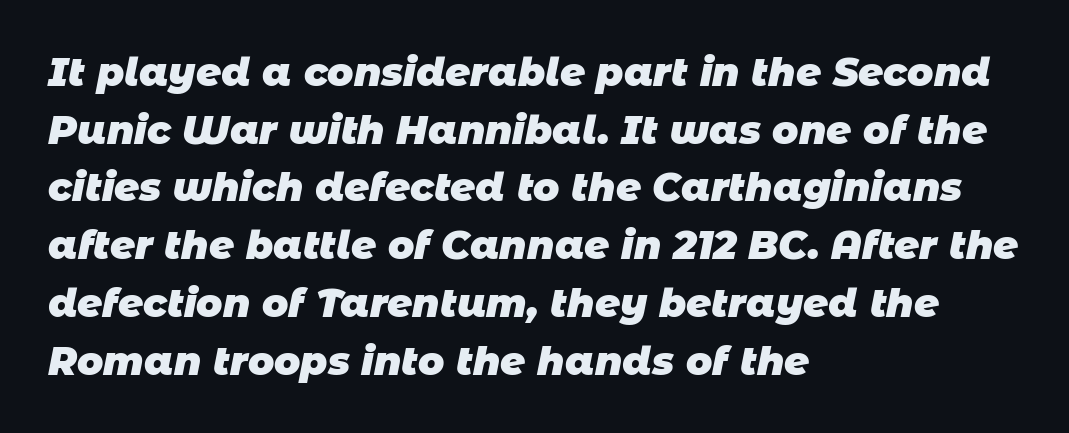
A typesetter would call this proportional, since set widths differ per character. The passage shown is typeset with a sans-serif family. Is there much room between lines? A standard amount, neither cramped nor airy. One-word summary of the alignment: left.
